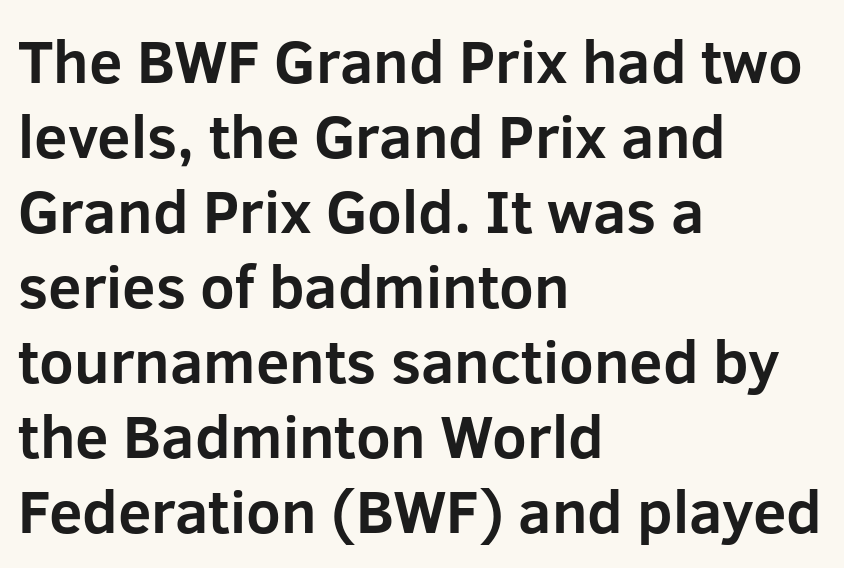
The image shows 60 px bold sans-serif type, upright; set left-aligned, normal line spacing (1.25x), normal letter spacing, not underlined; low stroke contrast and a medium x-height.
